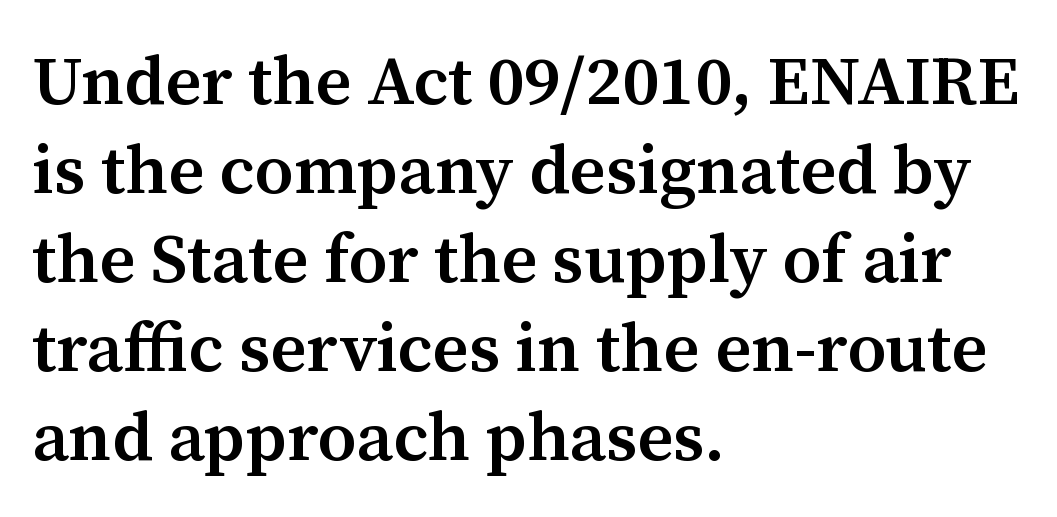
{"serif": "yes", "italic": "no", "bold": "semi", "weight": "semibold", "width": "normal", "stroke_contrast": "medium", "x_height": "medium", "monospaced": "no", "underline": "no", "align": "left", "line_spacing": "normal", "line_spacing_ratio": 1.29, "letter_spacing": "normal", "letter_spacing_em": 0.0, "glyph_px": 69}
